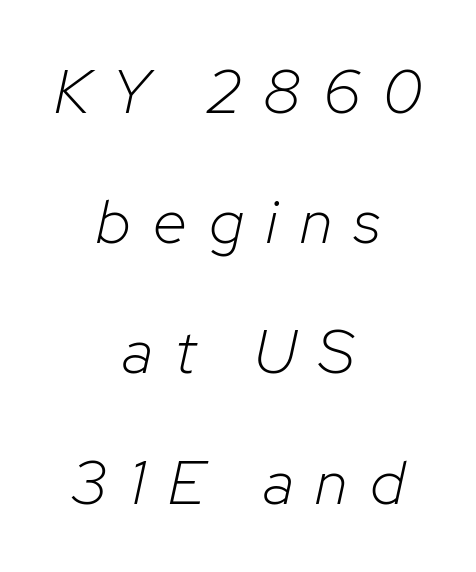
Q: Is the text bold? A: No.
Q: Is the text italic (slanted)? A: Yes, it leans right by about 12 degrees.
Q: Is the text underlined? A: No.
Q: How is the paragraph aligned? A: Centered.
Q: Is the spacing between letters normal or unusually wide? A: Unusually wide.
Q: Is the spacing between lines tight, normal or loose? A: Loose.
Q: Width (condensed, normal, or wide)? A: Normal.
Q: Stroke contrast? A: Low.
Q: x-height? A: Medium.
Q: Monospaced? A: No.
